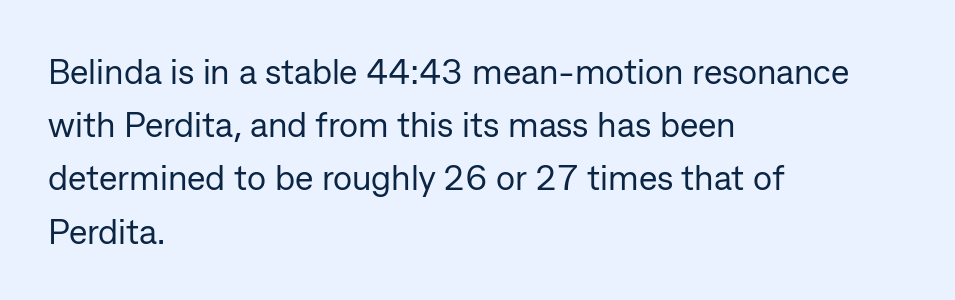
Character widths vary here, with narrow letters taking less room than wide ones. The lines are quadded left. Look at the bottom of the vertical strokes: they stop flat, with no serifs. Baseline-to-baseline distance is the conventional proportion of letter height. The type is set solid horizontally, with unmodified tracking. The font is comparable to plain body text, perhaps lighter.
